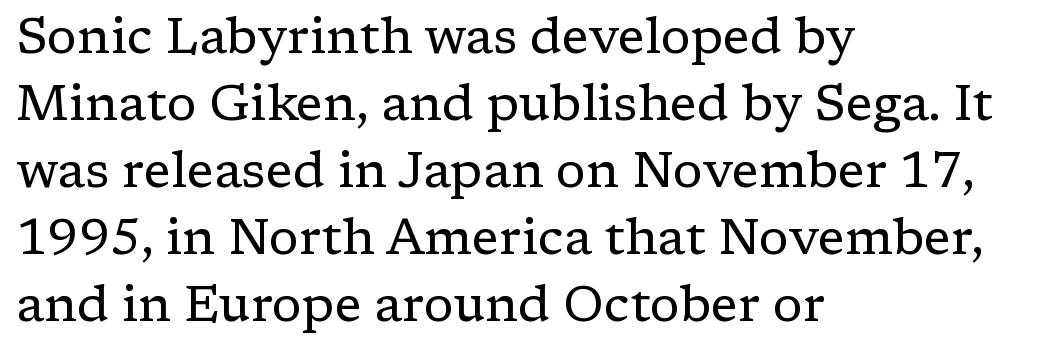
{"serif": "yes", "italic": "no", "bold": "no", "weight": "regular", "width": "normal", "stroke_contrast": "low", "x_height": "medium", "monospaced": "no", "underline": "no", "align": "left", "line_spacing": "normal", "line_spacing_ratio": 1.34, "letter_spacing": "normal", "letter_spacing_em": 0.0, "glyph_px": 50}
